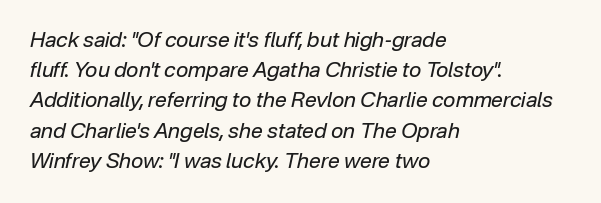
{"italic": "yes", "lean": "right", "slant_degrees": 12, "bold": "no", "underline": "no", "align": "left", "line_spacing": "normal", "line_spacing_ratio": 1.44, "letter_spacing": "normal", "letter_spacing_em": 0.0, "glyph_px": 21}
